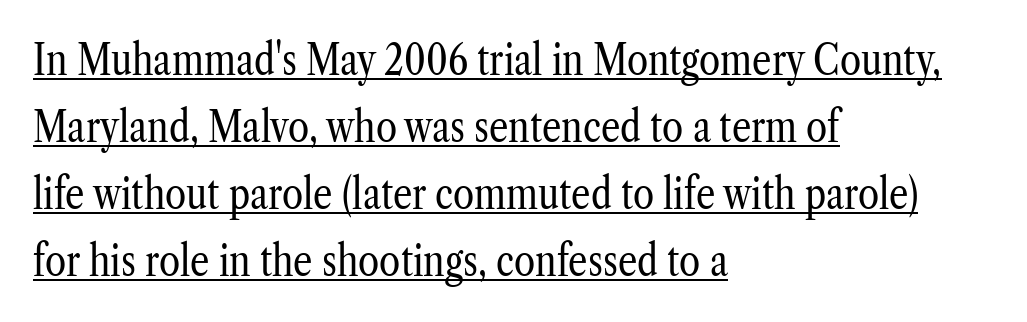
{"serif": "yes", "italic": "no", "bold": "no", "weight": "regular", "width": "condensed", "stroke_contrast": "low", "x_height": "medium", "monospaced": "no", "underline": "yes", "align": "left", "line_spacing": "normal", "line_spacing_ratio": 1.56, "letter_spacing": "normal", "letter_spacing_em": 0.0, "glyph_px": 43}
